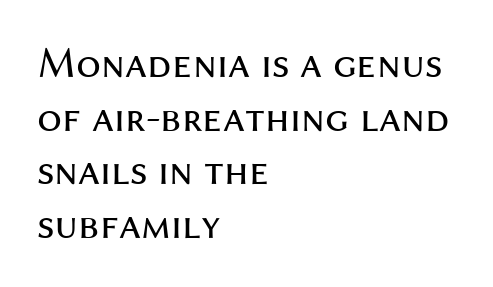
The gaps between neighbouring characters are ordinary and unremarkable. The typeface has the unassuming heft of standard copy or less. Typographically, this falls in the sans-serif category. If you drew a ruler down the left edge, every line would touch it. The rendering uses natural spacing where letterforms have individual widths.
